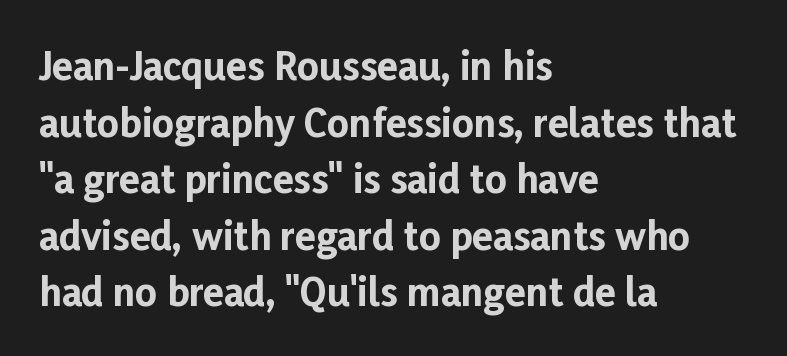
Q: Is the text bold? A: Yes.
Q: Is the text italic (slanted)? A: No, it is upright.
Q: Is the typeface a serif or a sans-serif typeface? A: Sans-serif.
Q: Is the text underlined? A: No.
Q: How is the paragraph aligned? A: Left-aligned.
Q: Is the spacing between letters normal or unusually wide? A: Normal.
Q: Is the spacing between lines tight, normal or loose? A: Normal.
Q: Width (condensed, normal, or wide)? A: Normal.
Q: Stroke contrast? A: Low.
Q: x-height? A: Medium.
Q: Monospaced? A: No.
